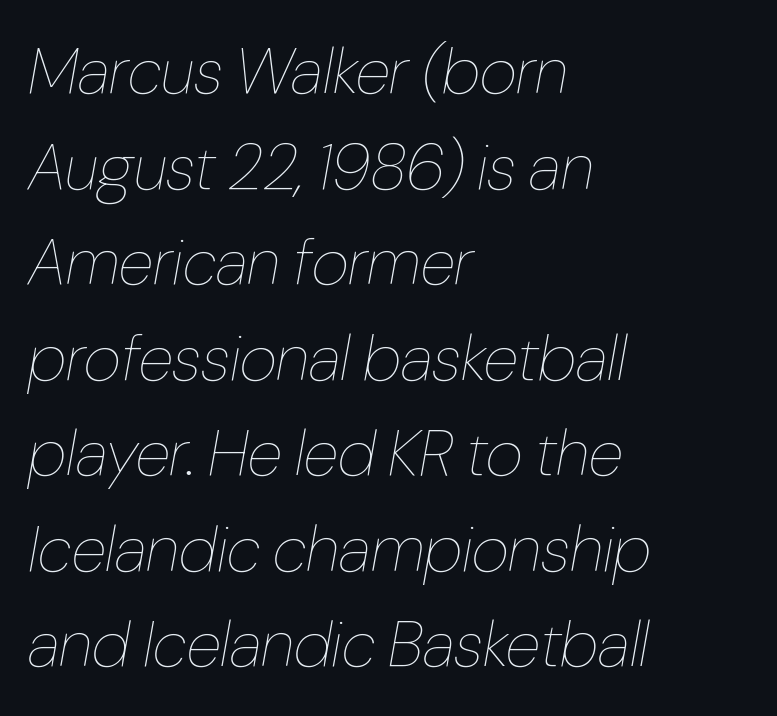
The specimen reads as italic at a glance. Proportional: the letters do not fall into vertical columns. Stem width sits at or under what a default text font uses. Each row of text sits above clean, open space. Line beginnings align vertically; line endings do not. Compared with typical body copy, the letter spacing here is the same.
